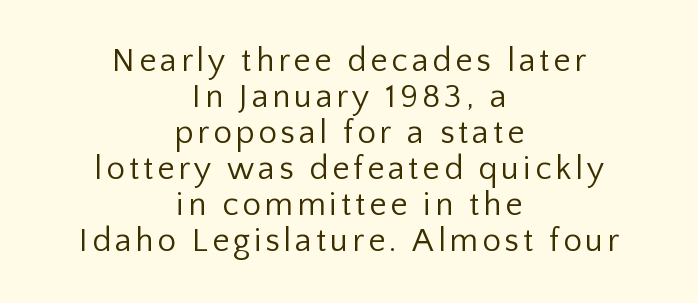
{"serif": "no", "italic": "no", "bold": "no", "weight": "regular", "width": "normal", "stroke_contrast": "low", "x_height": "medium", "monospaced": "no", "underline": "no", "align": "center", "line_spacing": "tight", "line_spacing_ratio": 1.09, "glyph_px": 33}
